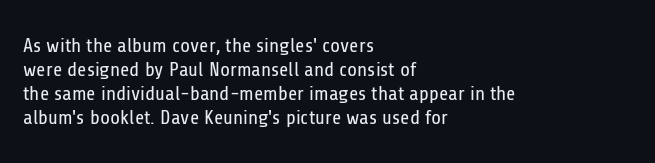
Descenders are the only things crossing below the line. Letters have the restrained weight of plain body copy at most. Where is the straight margin? On the left. Between one letter and the next there's only the usual sliver of space.
